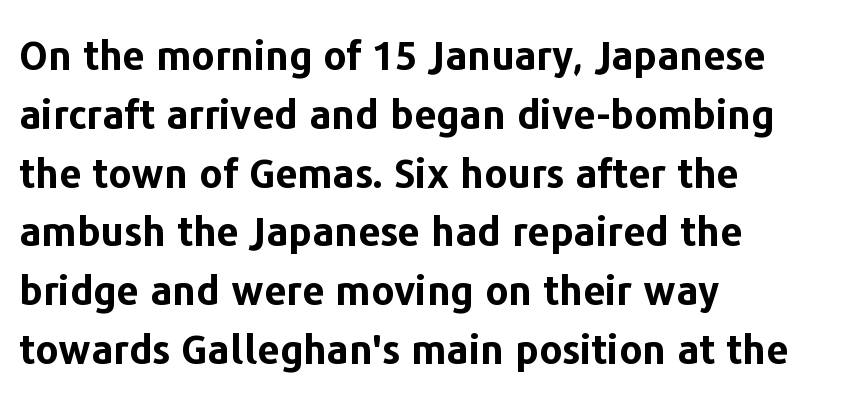
Q: Is the text bold? A: Yes.
Q: Is the text italic (slanted)? A: No, it is upright.
Q: Is the typeface a serif or a sans-serif typeface? A: Sans-serif.
Q: Is the text underlined? A: No.
Q: How is the paragraph aligned? A: Left-aligned.
Q: Is the spacing between letters normal or unusually wide? A: Normal.
Q: Is the spacing between lines tight, normal or loose? A: Normal.
Q: Width (condensed, normal, or wide)? A: Normal.
Q: Stroke contrast? A: Low.
Q: x-height? A: Medium.
Q: Monospaced? A: No.
